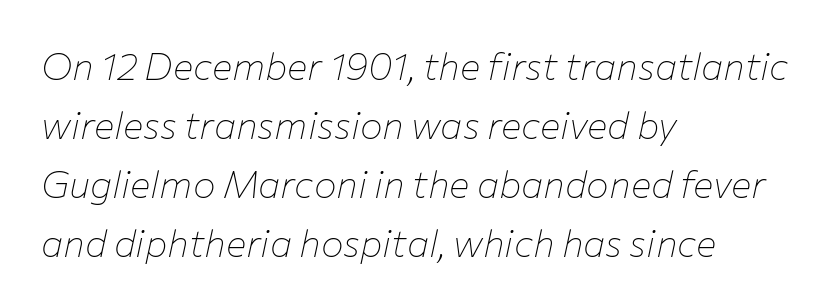
{"italic": "yes", "lean": "right", "slant_degrees": 12, "bold": "no", "weight": "thin", "width": "normal", "stroke_contrast": "low", "x_height": "medium", "monospaced": "no", "underline": "no", "align": "left", "line_spacing": "normal", "line_spacing_ratio": 1.55, "letter_spacing": "normal", "letter_spacing_em": 0.0, "glyph_px": 38}
